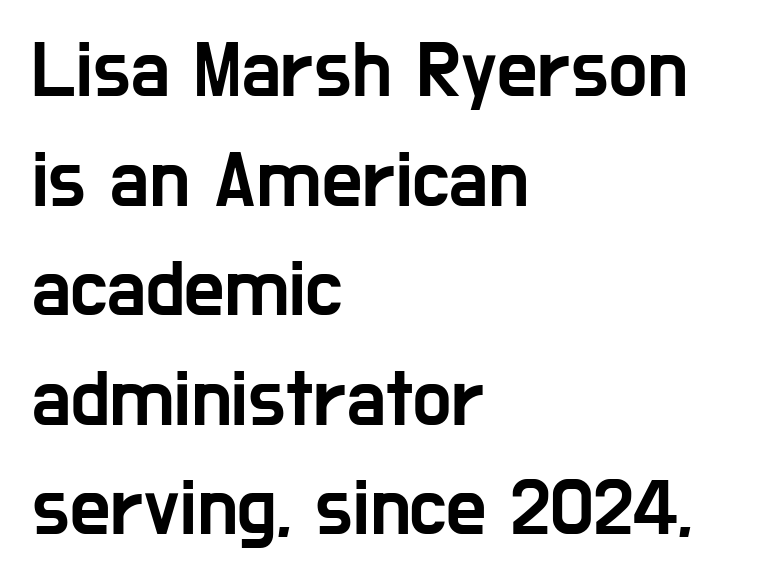
Do the characters align in a grid? No, the font is proportional. In CSS terms this would be text-align: left. Characters remain perfectly vertical along every line. Each word holds together tightly as a unit, with standard inter-letter gaps. Has an underline been added? It has not. Nothing sits at the stroke ends, so this counts as sans-serif.
